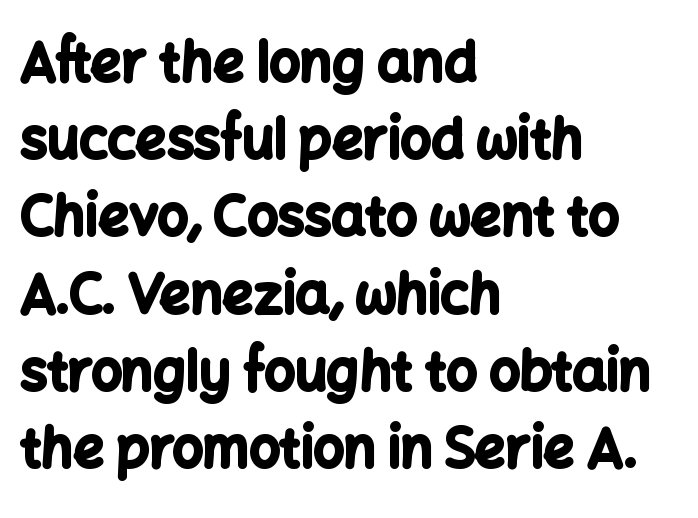
To sum up the face: it is a sans, with no serifs. Leftover space on each line is placed entirely after the last word. Notice how descenders clear the ascenders below comfortably — that's standard leading. The lettering holds an erect, upright posture throughout. The characters look thick and weighty, a clear bold.
